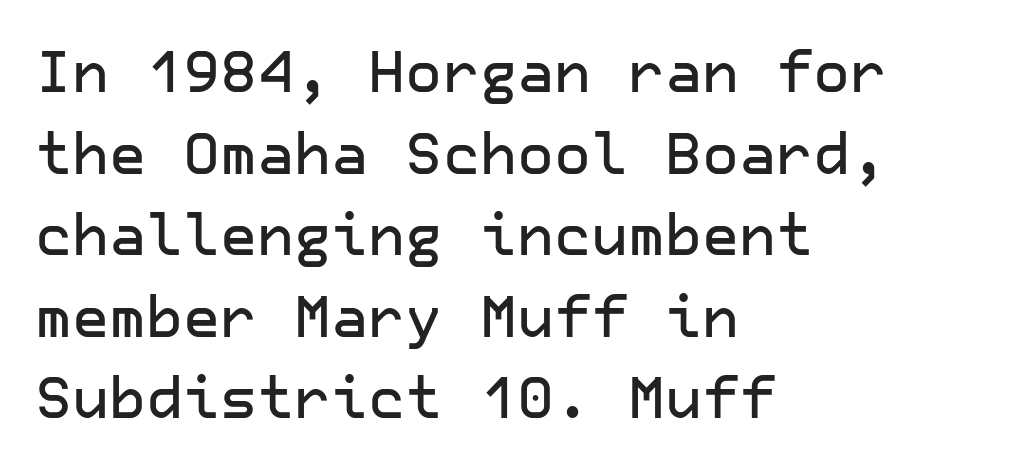
If you drew a ruler down the left edge, every line would touch it. Italic? Not at all — the glyphs are vertical. The space directly below the letters is spotless. Spacing between characters is what you'd get straight out of the box. If you measured baseline to baseline, you'd find a middling distance. Regarding serifs, this sample does without them.
